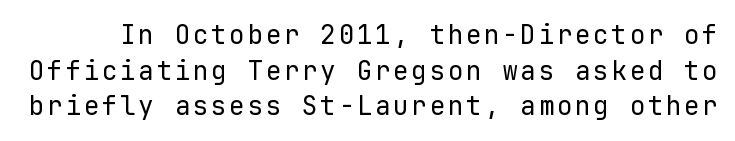
Lines of text with bare space underneath. The weight would be labelled regular, book, light, or lighter still. Leading: standard. The letters stand straight up with perfectly vertical stems.
